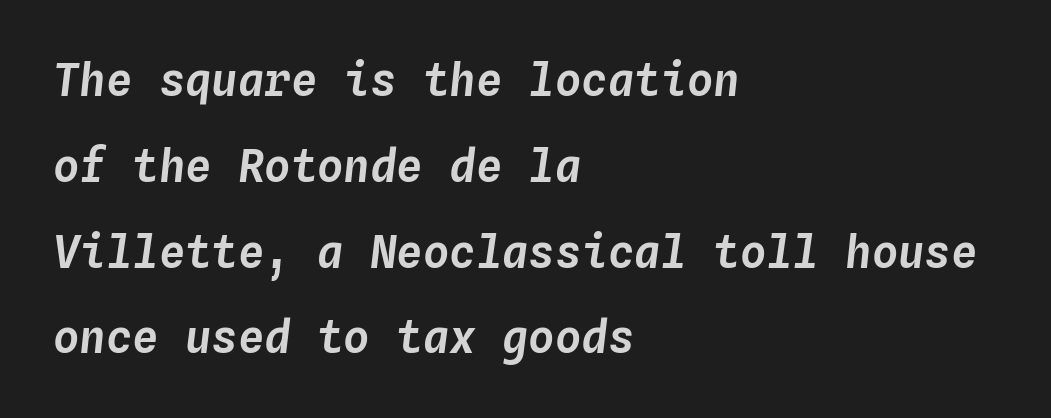
The image shows 44 px text type, italic (leaning right), monospaced; set left-aligned, loose line spacing (1.95x), normal letter spacing, not underlined; low stroke contrast and a medium x-height.
